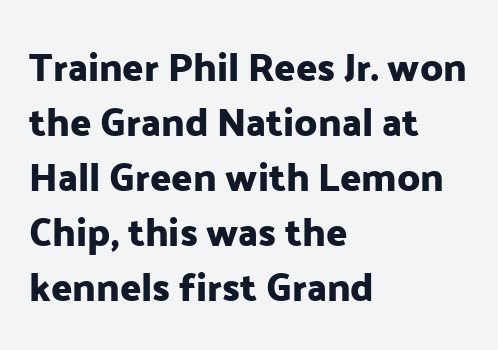
{"serif": "no", "italic": "no", "width": "normal", "stroke_contrast": "low", "x_height": "medium", "monospaced": "no", "underline": "no", "align": "left", "line_spacing": "normal", "line_spacing_ratio": 1.41, "letter_spacing": "normal", "letter_spacing_em": 0.0, "glyph_px": 39}
